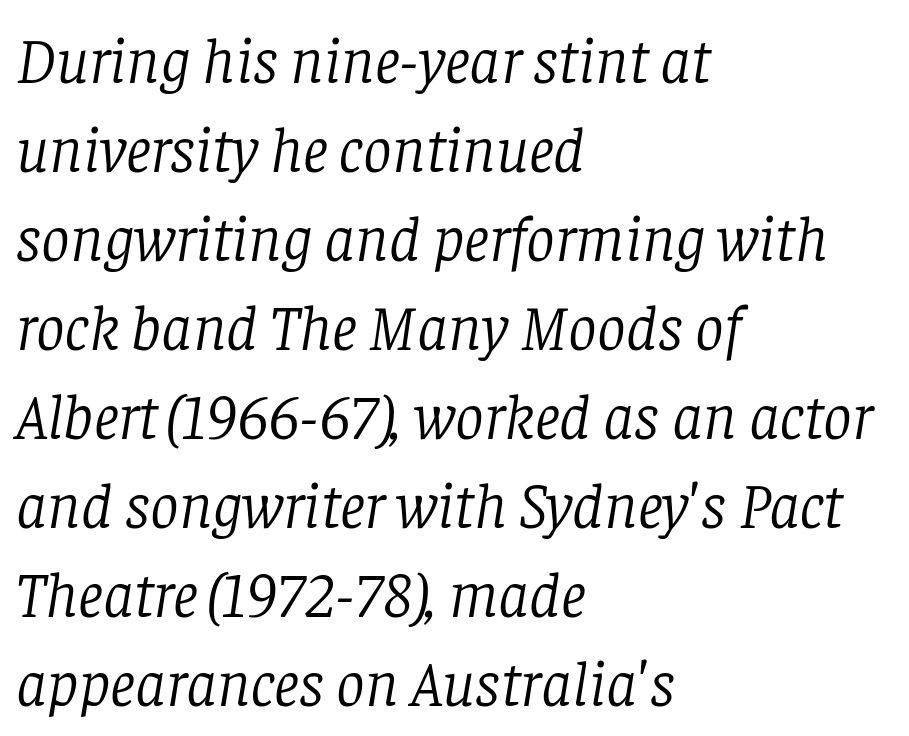
The image shows 64 px light serif type, italic (leaning right); set left-aligned, normal line spacing (1.39x), normal letter spacing, not underlined; low stroke contrast and a large x-height.
